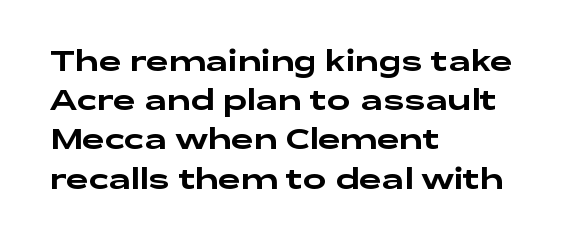
{"serif": "no", "italic": "no", "width": "wide", "stroke_contrast": "low", "x_height": "medium", "monospaced": "no", "underline": "no", "align": "left", "line_spacing": "normal", "line_spacing_ratio": 1.4, "letter_spacing": "normal", "letter_spacing_em": 0.0, "glyph_px": 28}
